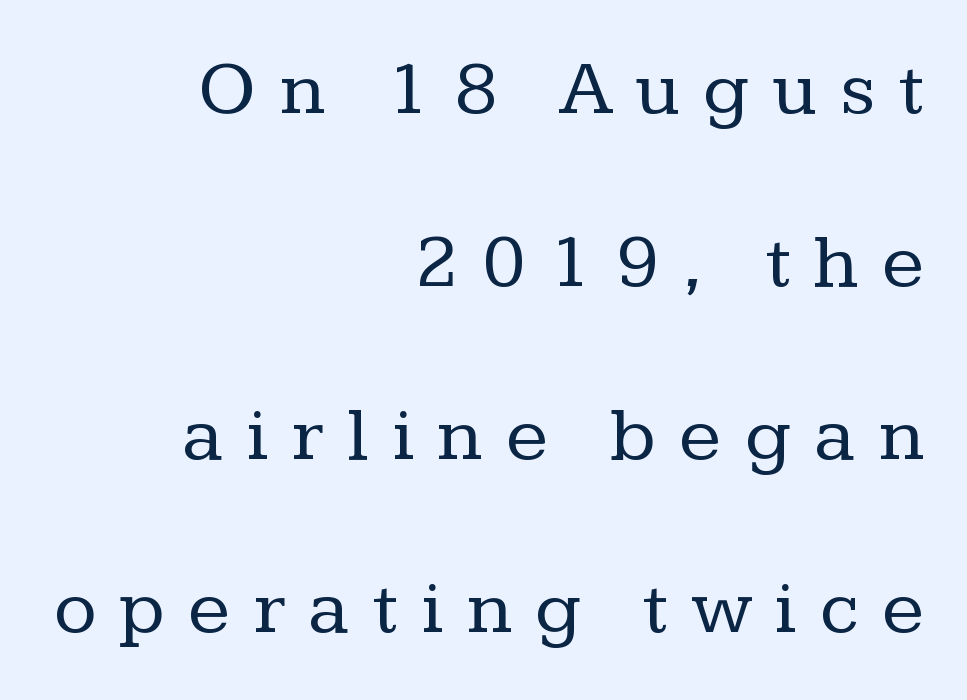
{"serif": "yes", "italic": "no", "bold": "no", "weight": "regular", "width": "normal", "stroke_contrast": "low", "x_height": "medium", "monospaced": "no", "underline": "no", "align": "right", "line_spacing": "loose", "line_spacing_ratio": 2.22, "letter_spacing": "wide", "letter_spacing_em": 0.3, "glyph_px": 78}
